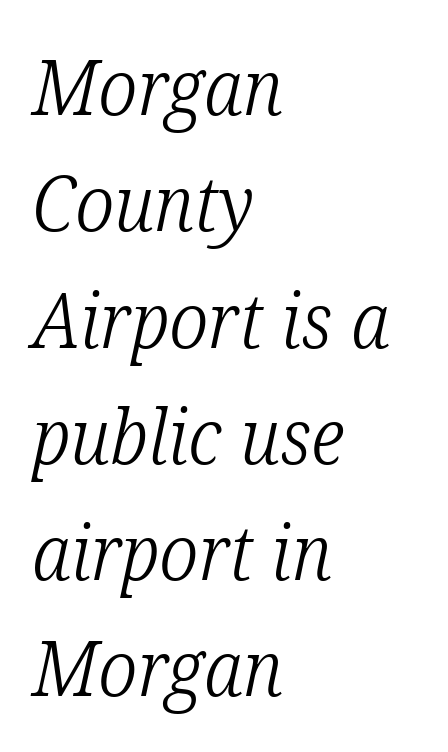
The image shows 77 px light, condensed serif type, italic (leaning right); set left-aligned, normal line spacing (1.51x), normal letter spacing, not underlined; low stroke contrast and a medium x-height.
